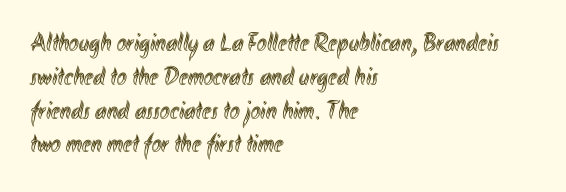
The ragged edge is on the right, which tells us the setting is flush left. How would I describe the line gaps? Plain and ordinary. Only glyphs here, with clear space below each row.
